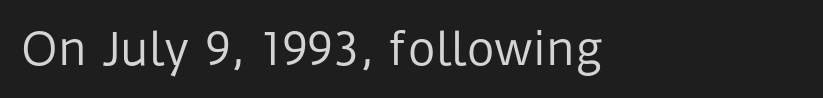
The image shows 44 px regular-weight sans-serif type, upright; set left-aligned, normal letter spacing, not underlined; low stroke contrast and a medium x-height.
